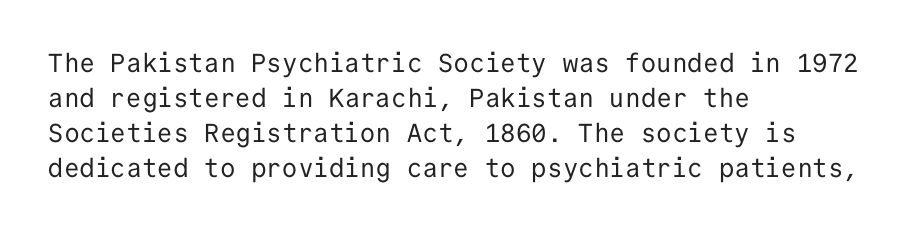
The strip under each line holds only bare page. Short note: letters normally spaced. The axis of the letterforms is exactly vertical. Line spacing here is normal. The rendering anchors every line to the left-hand side.
